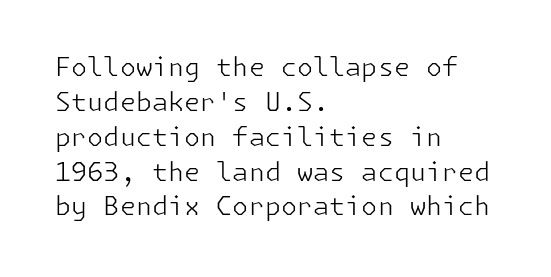
The image shows 26 px text type, upright; set left-aligned, normal line spacing (1.34x), normal letter spacing, not underlined.
